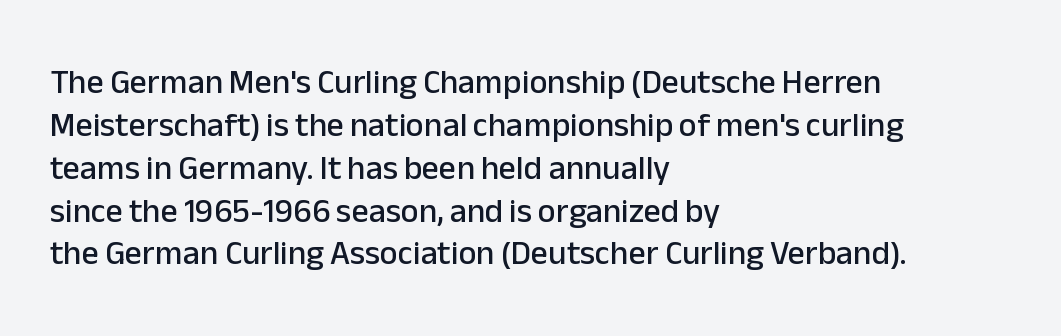
The strip under each line holds only bare page. No italicization has been applied; the sample stays upright. Leftover space on each line is placed entirely after the last word. The passage shown is typeset with a sans-serif family. Does the leading feel generous? No, just average. Character widths vary here, with narrow letters taking less room than wide ones.
